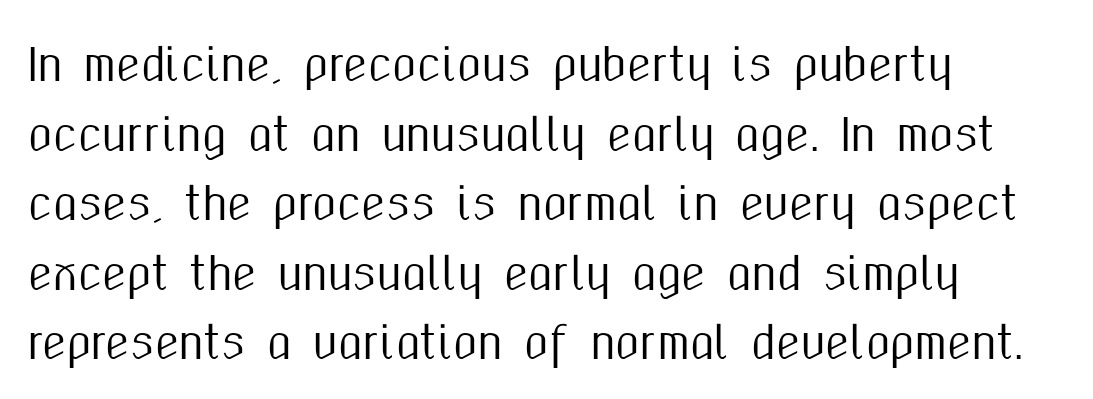
Glyph-to-glyph distance matches everyday printed text. The passage shown is not underscored anywhere. The letters stand straight up with perfectly vertical stems. Spacing verdict: proportional, widths tailored to each character. This block has exactly the height ordinary leading produces. Line beginnings align vertically; line endings do not.
